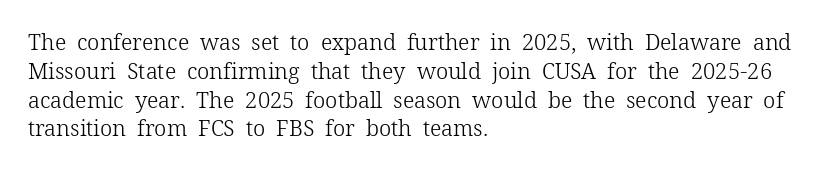
No extra ink here — the face is not bold. The ragged edge is on the right, which tells us the setting is flush left. Decoration check: the copy has no underline. Between one letter and the next there's only the usual sliver of space. No italicization has been applied; the sample stays upright. Successive baselines arrive at the customary interval.
